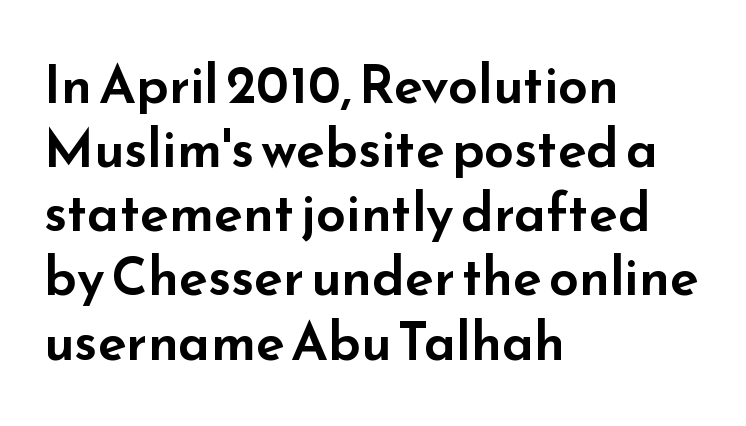
{"serif": "no", "italic": "no", "width": "wide", "stroke_contrast": "low", "x_height": "small", "monospaced": "no", "underline": "no", "align": "left", "line_spacing_ratio": 1.21, "letter_spacing": "normal", "letter_spacing_em": 0.0, "glyph_px": 53}
